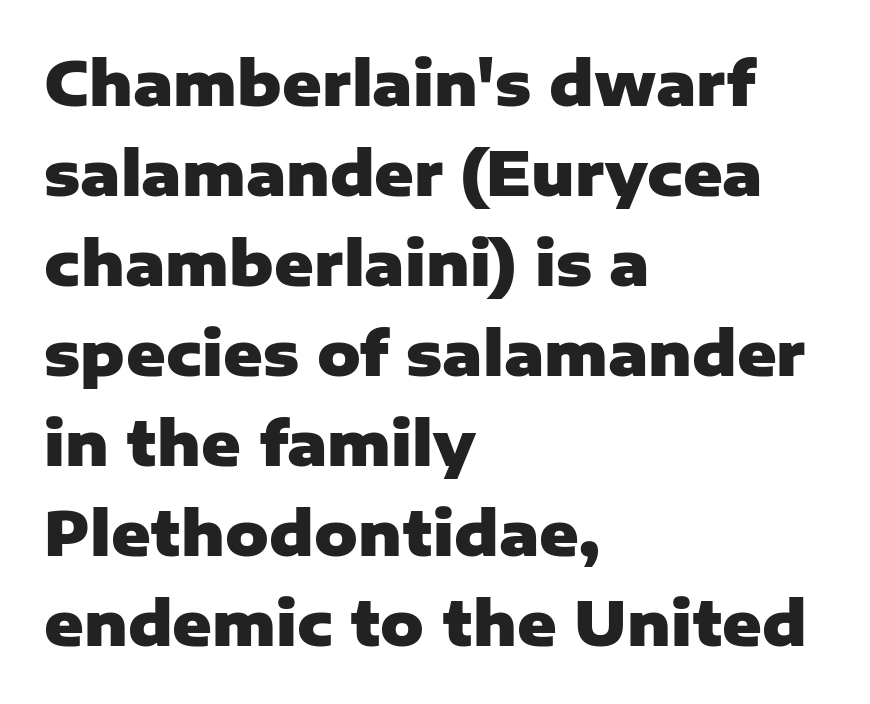
The image shows 60 px heavy sans-serif type, upright; set left-aligned, normal line spacing (1.5x), normal letter spacing, not underlined; low stroke contrast and a medium x-height.
